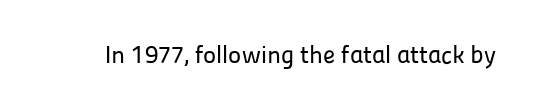
Q: Is the text italic (slanted)? A: No, it is upright.
Q: Is the text underlined? A: No.
Q: Is the spacing between letters normal or unusually wide? A: Normal.
